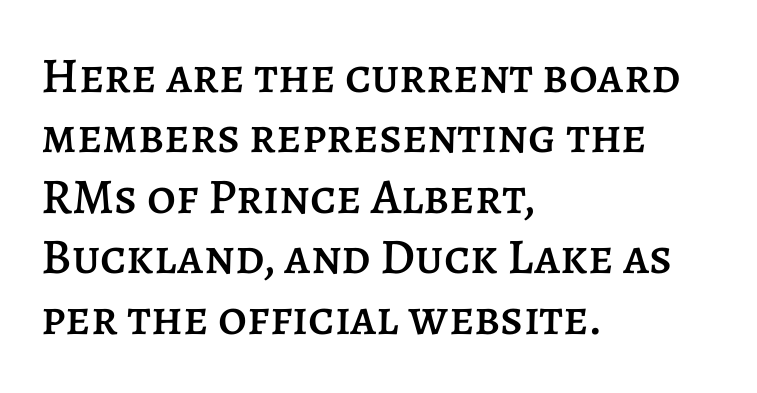
Q: Is the text italic (slanted)? A: No, it is upright.
Q: Is the text underlined? A: No.
Q: How is the paragraph aligned? A: Left-aligned.
Q: Is the spacing between letters normal or unusually wide? A: Normal.
Q: Width (condensed, normal, or wide)? A: Normal.
Q: Stroke contrast? A: Low.
Q: x-height? A: Large.
Q: Monospaced? A: No.
